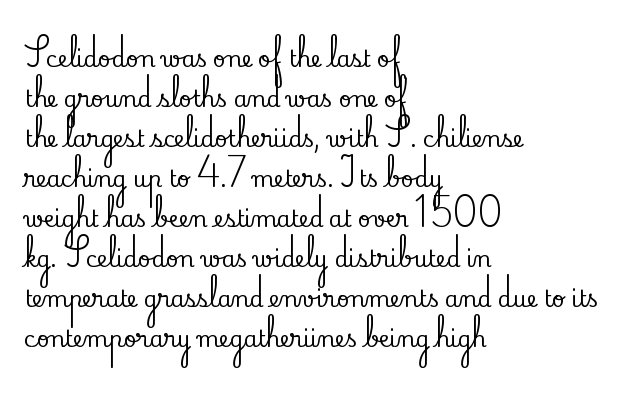
The setting favours the left margin, as ordinary paragraphs usually do. In terms of posture, this sample is upright. Honestly, there is no underline to notice here at all. This sample uses plain, unmodified letter spacing.
